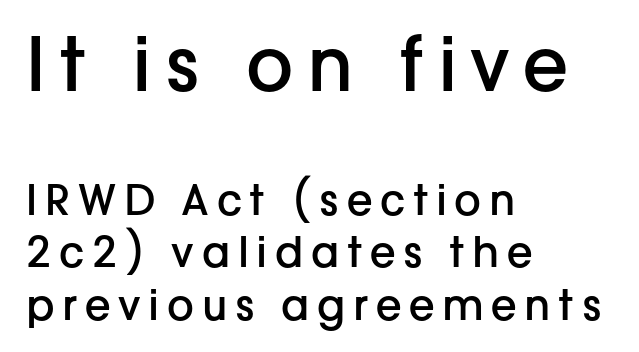
{"serif": "no", "italic": "no", "bold": "semi", "weight": "semibold", "width": "normal", "stroke_contrast": "low", "x_height": "medium", "monospaced": "no", "underline": "no", "align": "left", "line_spacing": "normal", "line_spacing_ratio": 1.25, "larger_block": "first", "size_ratio": 1.76, "glyph_px": 74}
